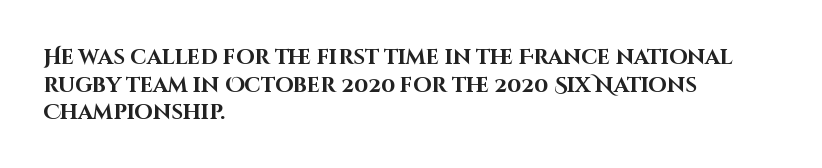
Normally led — the rows are evenly, conventionally spaced. Caption: standard tracking, unaltered. Check the space under the baseline: it is left empty. This sample is left-justified, so line endings fall wherever the words run out. These lines were composed using upright roman letters.
